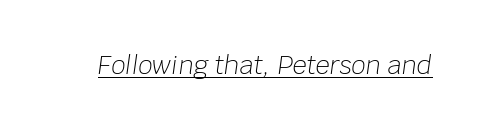
{"italic": "yes", "lean": "right", "slant_degrees": 8, "bold": "no", "underline": "yes", "letter_spacing": "normal", "letter_spacing_em": 0.0, "glyph_px": 25}
